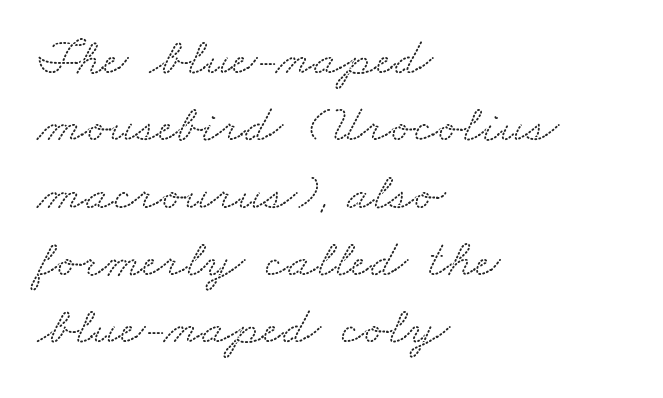
{"width": "wide", "stroke_contrast": "low", "x_height": "small", "monospaced": "no", "underline": "no", "align": "left", "line_spacing": "normal", "line_spacing_ratio": 1.27, "letter_spacing": "normal", "letter_spacing_em": 0.0, "glyph_px": 53}
